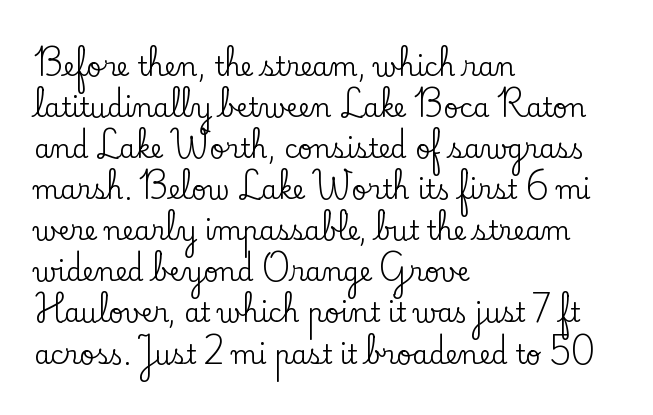
{"italic": "no", "underline": "no", "align": "left", "line_spacing": "normal", "line_spacing_ratio": 1.58, "letter_spacing": "normal", "letter_spacing_em": 0.0, "glyph_px": 26}
